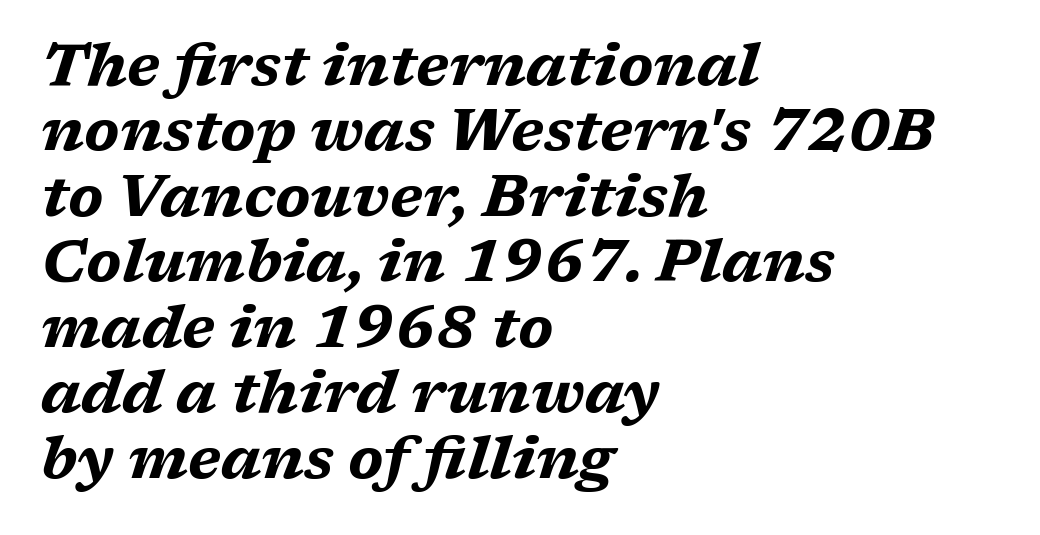
{"italic": "yes", "lean": "right", "slant_degrees": 17, "bold": "yes", "weight": "bold", "width": "wide", "stroke_contrast": "medium", "x_height": "medium", "monospaced": "no", "underline": "no", "align": "left", "line_spacing": "tight", "line_spacing_ratio": 1.11, "letter_spacing": "normal", "letter_spacing_em": 0.0, "glyph_px": 59}
